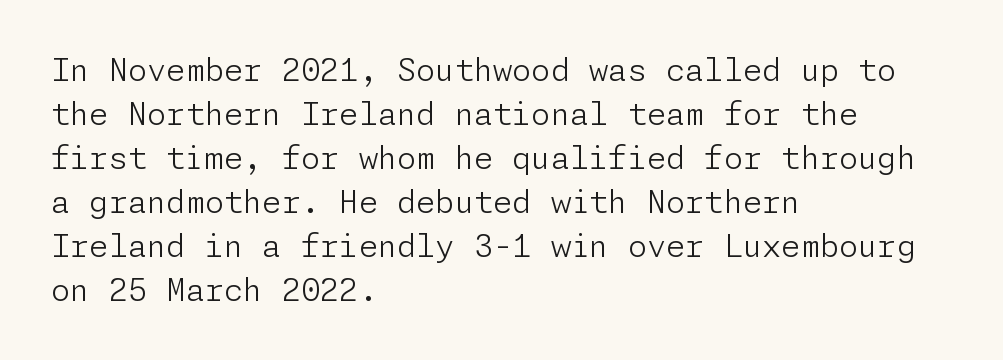
{"serif": "no", "italic": "no", "bold": "no", "weight": "light", "width": "normal", "stroke_contrast": "low", "x_height": "medium", "underline": "no", "align": "left", "line_spacing": "normal", "line_spacing_ratio": 1.42, "letter_spacing": "normal", "letter_spacing_em": 0.0, "glyph_px": 31}
